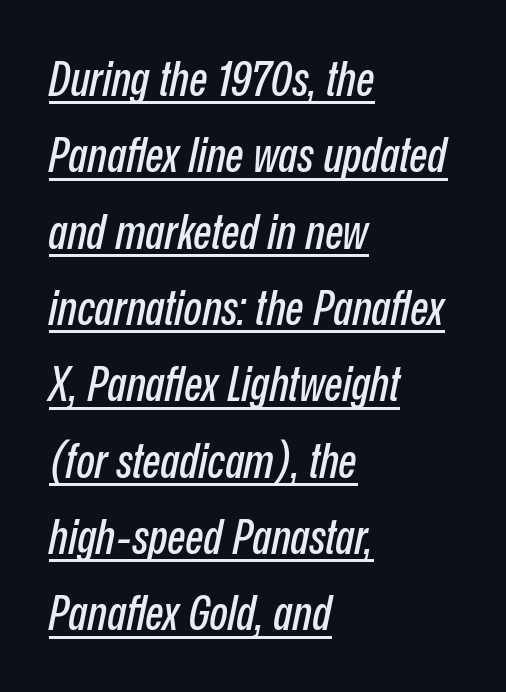
{"italic": "yes", "lean": "right", "slant_degrees": 12, "width": "condensed", "stroke_contrast": "low", "x_height": "medium", "monospaced": "no", "underline": "yes", "align": "left", "line_spacing": "normal", "line_spacing_ratio": 1.59, "letter_spacing": "normal", "letter_spacing_em": 0.0, "glyph_px": 48}
